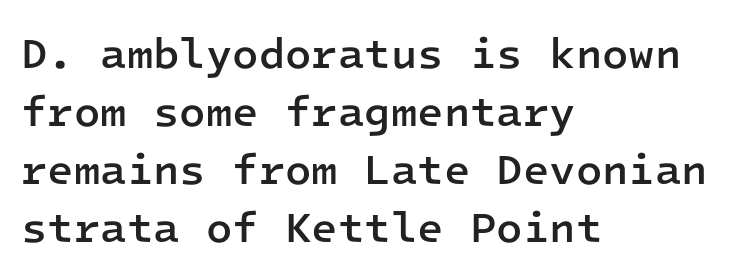
Q: Is the text bold? A: Semi-bold.
Q: Is the text italic (slanted)? A: No, it is upright.
Q: Is the typeface a serif or a sans-serif typeface? A: Sans-serif.
Q: Is the text underlined? A: No.
Q: How is the paragraph aligned? A: Left-aligned.
Q: Is the spacing between letters normal or unusually wide? A: Normal.
Q: Is the spacing between lines tight, normal or loose? A: Normal.
Q: Width (condensed, normal, or wide)? A: Normal.
Q: Stroke contrast? A: Low.
Q: x-height? A: Medium.
Q: Monospaced? A: Yes.
